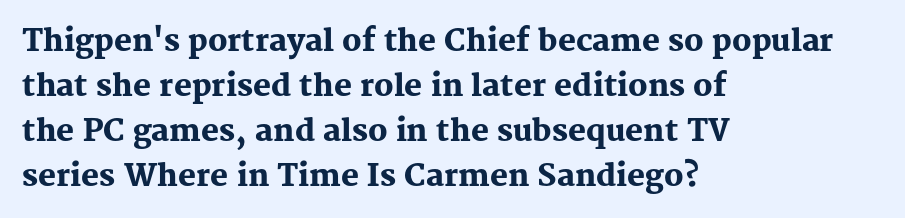
{"serif": "yes", "italic": "no", "bold": "yes", "weight": "heavy", "width": "normal", "stroke_contrast": "medium", "x_height": "medium", "monospaced": "no", "underline": "no", "align": "left", "line_spacing": "normal", "line_spacing_ratio": 1.5, "letter_spacing": "normal", "letter_spacing_em": 0.0, "glyph_px": 30}
